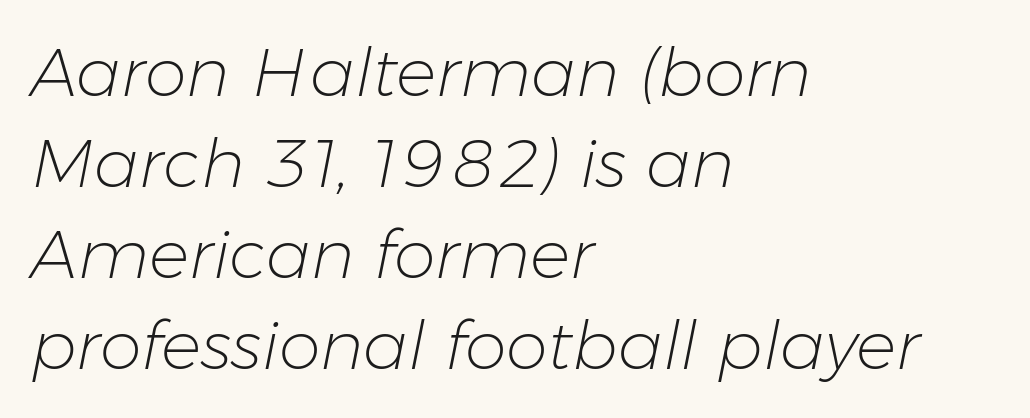
Q: Is the text bold? A: No.
Q: Is the text italic (slanted)? A: Yes, it leans right by about 11 degrees.
Q: Is the text underlined? A: No.
Q: How is the paragraph aligned? A: Left-aligned.
Q: Is the spacing between letters normal or unusually wide? A: Normal.
Q: Is the spacing between lines tight, normal or loose? A: Normal.
Q: Width (condensed, normal, or wide)? A: Normal.
Q: Stroke contrast? A: Low.
Q: x-height? A: Medium.
Q: Monospaced? A: No.
